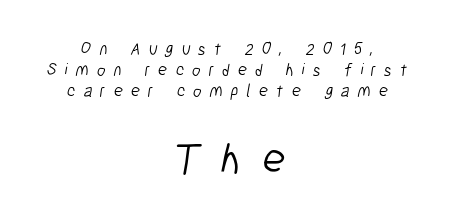
If you folded the block vertically in half, each line would mirror itself in length. Spacing between characters has been opened up far beyond the box default. The baseline area is clear. Size hierarchy here favors the trailing block over the leading one. Caption: face not bold, strokes unweighted. Observe the absence of serifs on each vertical stroke in this sample.
